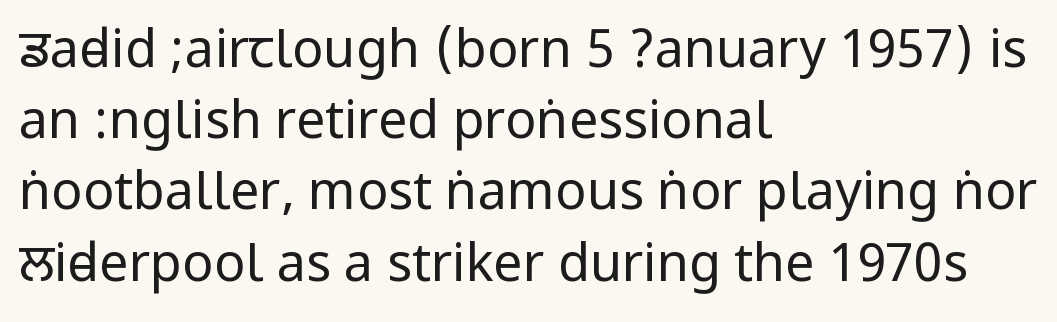
Examine the stroke ends and you'll find no serifs. The rendering keeps characters at their native spacing. The gap between lines stays unmarked. Left-aligned paragraph, ragged on the right. Notice how descenders clear the ascenders below comfortably — that's standard leading.
